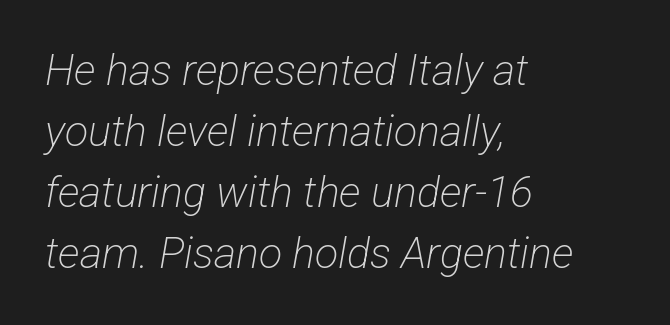
The image shows 43 px light, condensed sans-serif type; set left-aligned, normal line spacing (1.42x), normal letter spacing, not underlined; low stroke contrast and a medium x-height.
